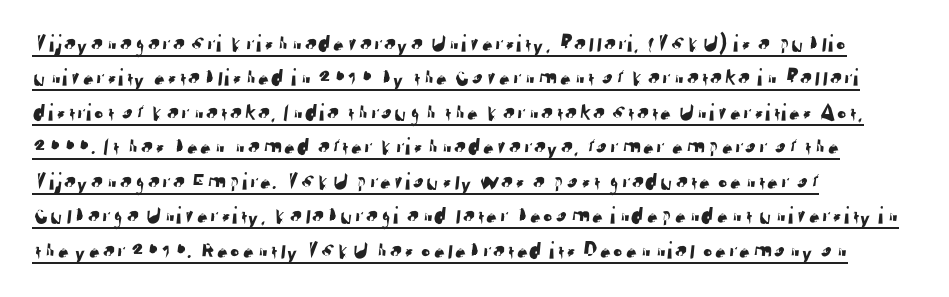
The image shows 25 px text type; set left-aligned, normal line spacing (1.38x), normal letter spacing, underlined.
